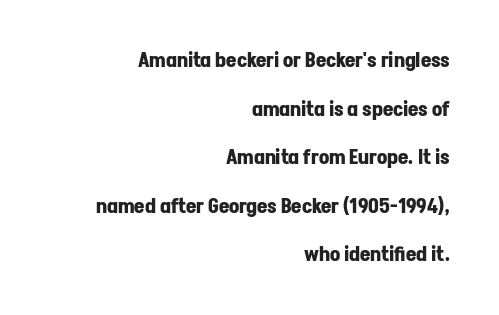
The image shows 20 px bold type, upright; set right-aligned, loose line spacing (2.43x), normal letter spacing, not underlined.
